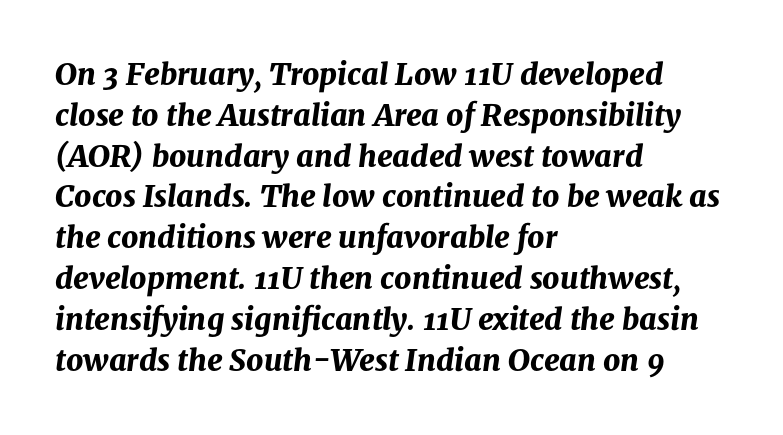
Q: Is the text bold? A: Yes.
Q: Is the text italic (slanted)? A: Yes, it leans right by about 8 degrees.
Q: Is the text underlined? A: No.
Q: How is the paragraph aligned? A: Left-aligned.
Q: Is the spacing between letters normal or unusually wide? A: Normal.
Q: Is the spacing between lines tight, normal or loose? A: Normal.
Q: Width (condensed, normal, or wide)? A: Normal.
Q: Stroke contrast? A: Medium.
Q: x-height? A: Medium.
Q: Monospaced? A: No.
